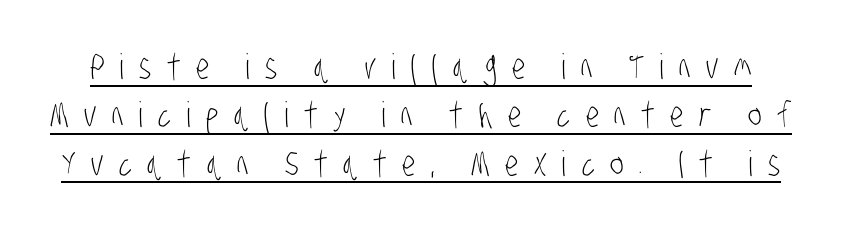
The leading is moderate, giving the passage an even texture. Honestly, the letter spacing is so wide it's the main thing you notice. This reads as an unemphasized weight, regular at the heaviest. Varying glyph widths throughout — classic text-font behaviour.
